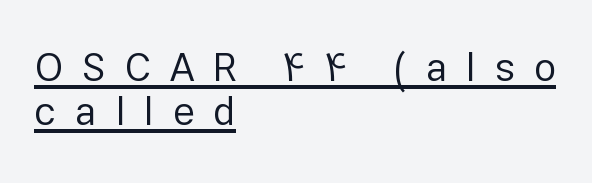
The image shows 40 px regular-weight sans-serif type, upright; set left-aligned, tight line spacing (1.09x), unusually wide letter spacing (+0.47 em), underlined; low stroke contrast and a medium x-height.
